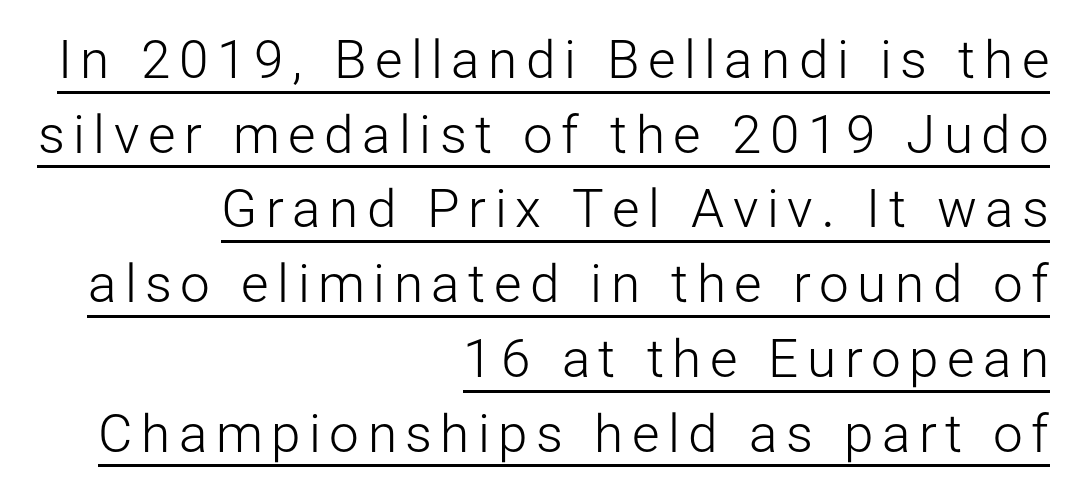
Do the characters align in a grid? No, the font is proportional. Regarding serifs, this sample does without them. The lines sit at an ordinary, default distance from one another. Horizontal alignment here is rightward, an uncommon choice for prose. The specimen reads as upright at a glance.
